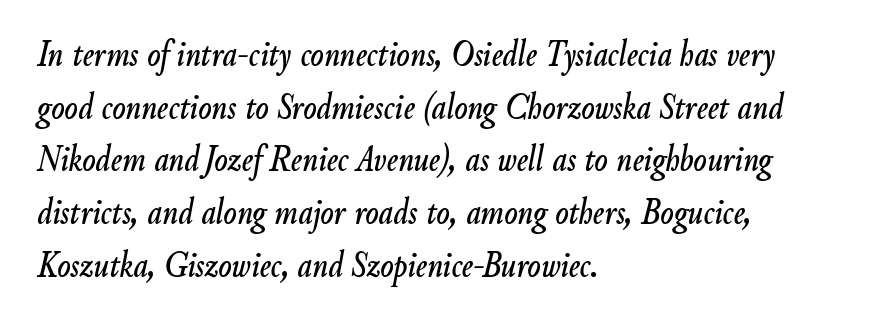
The image shows 39 px condensed type, italic (leaning right); set left-aligned, normal line spacing (1.35x), normal letter spacing, not underlined; low stroke contrast and a small x-height.
